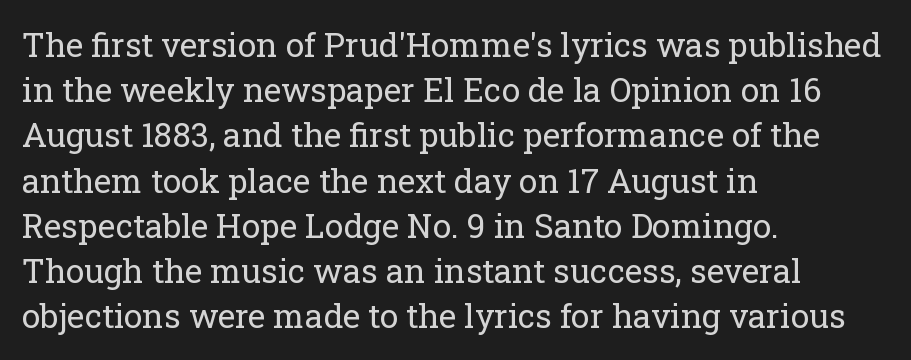
The type is set solid horizontally, with unmodified tracking. It's the straight-up-and-down kind of type. The weight tops out at a normal text grade. Evenly set lines give the paragraph a standard silhouette. These lines are rendered in a variable-pitch font.
